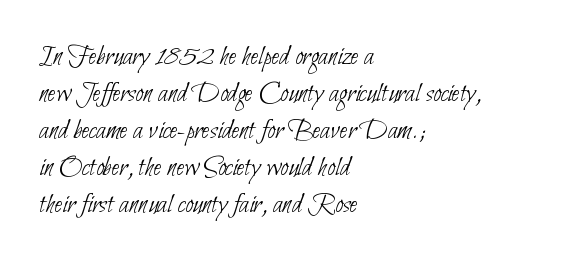
Q: Is the text bold? A: No.
Q: Is the typeface a serif or a sans-serif typeface? A: Sans-serif.
Q: Is the text underlined? A: No.
Q: How is the paragraph aligned? A: Left-aligned.
Q: Is the spacing between letters normal or unusually wide? A: Normal.
Q: Is the spacing between lines tight, normal or loose? A: Normal.
Q: Width (condensed, normal, or wide)? A: Condensed.
Q: Stroke contrast? A: Low.
Q: x-height? A: Small.
Q: Monospaced? A: No.
